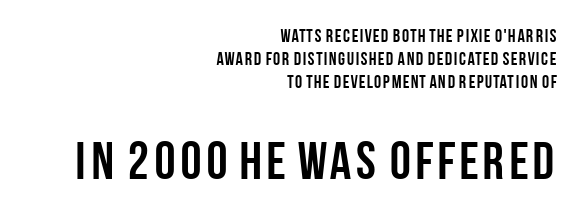
{"serif": "no", "italic": "no", "bold": "yes", "weight": "semibold", "width": "condensed", "stroke_contrast": "low", "x_height": "large", "monospaced": "no", "underline": "no", "align": "right", "line_spacing": "normal", "line_spacing_ratio": 1.27, "letter_spacing": "normal", "letter_spacing_em": 0.0, "larger_block": "second", "size_ratio": 2.94, "glyph_px": 53}
